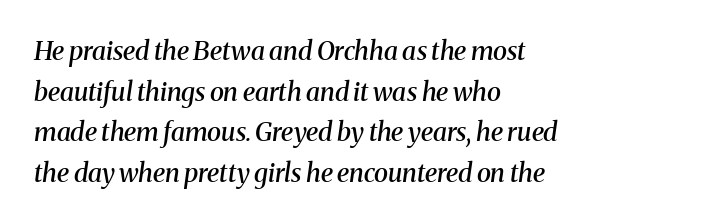
{"italic": "yes", "lean": "right", "slant_degrees": 8, "bold": "semi", "underline": "no", "align": "left", "line_spacing": "normal", "line_spacing_ratio": 1.56, "letter_spacing": "normal", "letter_spacing_em": 0.0, "glyph_px": 26}
